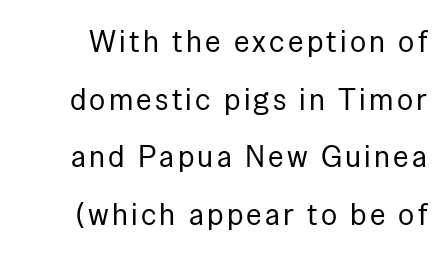
The image shows 30 px regular-weight sans-serif type, upright; set loose line spacing (1.92x), not underlined; low stroke contrast and a medium x-height.
